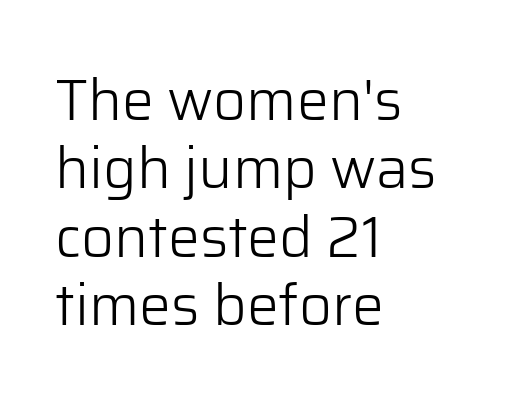
The image shows 57 px light sans-serif type, upright; set left-aligned, line spacing 1.2x, normal letter spacing, not underlined; low stroke contrast and a medium x-height.
